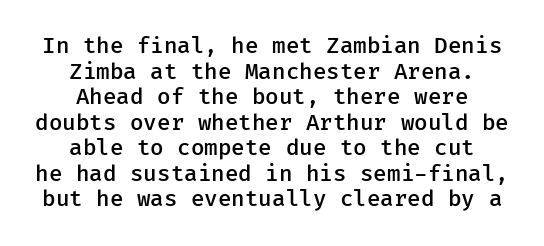
{"italic": "no", "bold": "semi", "underline": "no", "align": "center", "line_spacing_ratio": 1.16, "letter_spacing": "normal", "letter_spacing_em": 0.0, "glyph_px": 22}
